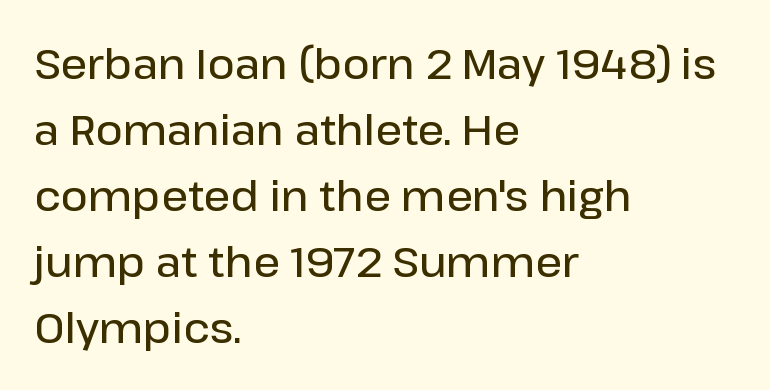
The image shows 42 px semibold sans-serif type, upright; set left-aligned, normal line spacing (1.57x), normal letter spacing, not underlined; low stroke contrast and a medium x-height.
